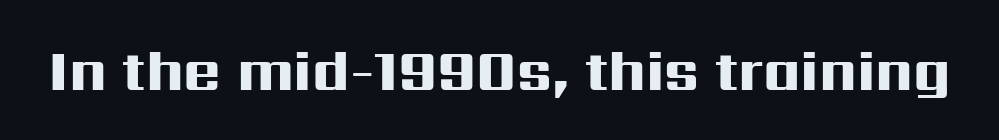
The passage shown is typed in a proportional face where columns would drift. Stroke thickness is high; the sample reads as a true bold. Does the lettering tilt? It doesn't — this is upright. Nobody touched the tracking dial on this one. The characters display no serif detailing; their extremities are plain.
